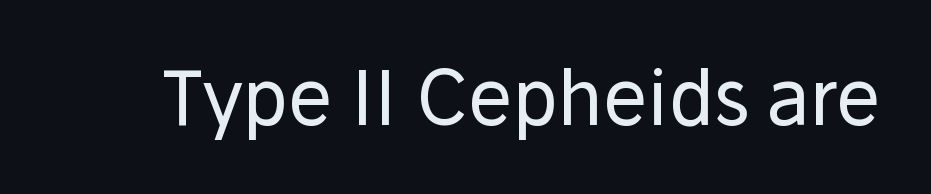
The image shows 75 px regular-weight sans-serif type, upright; set normal letter spacing, not underlined; low stroke contrast and a medium x-height.
